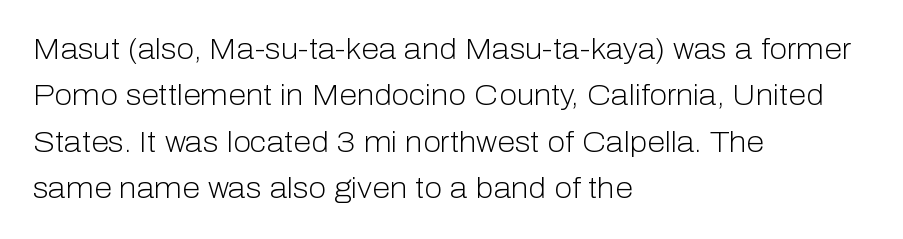
Q: Is the text bold? A: No.
Q: Is the text italic (slanted)? A: No, it is upright.
Q: Is the typeface a serif or a sans-serif typeface? A: Sans-serif.
Q: Is the text underlined? A: No.
Q: How is the paragraph aligned? A: Left-aligned.
Q: Is the spacing between letters normal or unusually wide? A: Normal.
Q: Is the spacing between lines tight, normal or loose? A: Normal.
Q: Width (condensed, normal, or wide)? A: Normal.
Q: Stroke contrast? A: Low.
Q: x-height? A: Medium.
Q: Monospaced? A: No.
